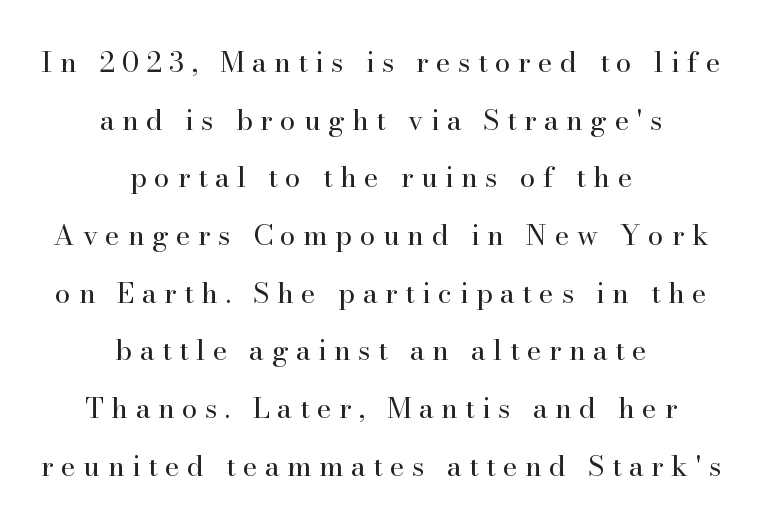
Q: Is the text bold? A: No.
Q: Is the text italic (slanted)? A: No, it is upright.
Q: Is the typeface a serif or a sans-serif typeface? A: Serif.
Q: Is the text underlined? A: No.
Q: How is the paragraph aligned? A: Centered.
Q: Is the spacing between letters normal or unusually wide? A: Unusually wide.
Q: Is the spacing between lines tight, normal or loose? A: Loose.
Q: Width (condensed, normal, or wide)? A: Normal.
Q: Stroke contrast? A: High.
Q: x-height? A: Small.
Q: Monospaced? A: No.
